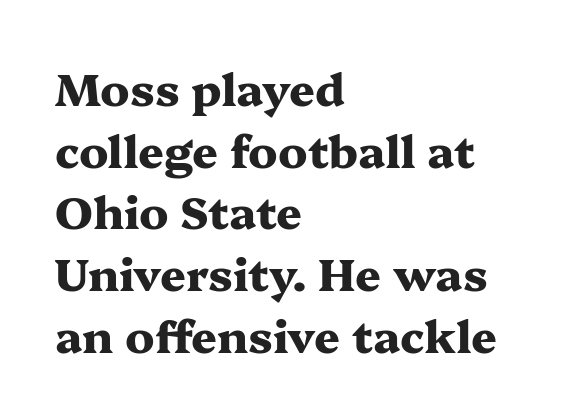
Default kerning and tracking; the words read as compact shapes. If you drew a line through each stem, it would be perfectly vertical. Spacing verdict: proportional, widths tailored to each character. I'd describe the lettering as bold — thick and assertive. Underlining? Definitely not there.
